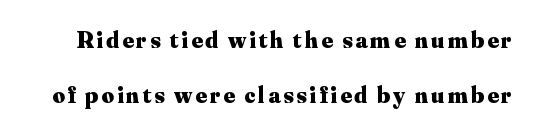
Q: Is the text bold? A: Yes.
Q: Is the text italic (slanted)? A: No, it is upright.
Q: Is the text underlined? A: No.
Q: Is the spacing between lines tight, normal or loose? A: Loose.
